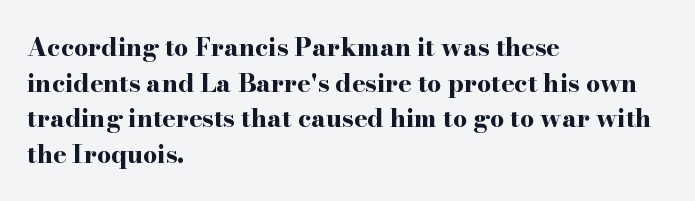
The image shows 25 px bold type, upright; set left-aligned, normal line spacing (1.43x), normal letter spacing, not underlined.
